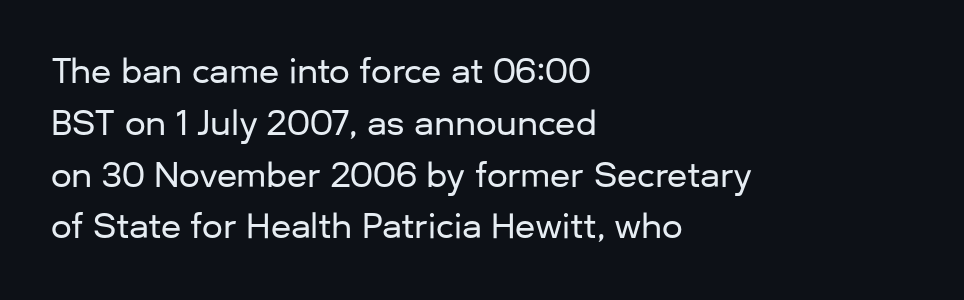
The image shows 33 px sans-serif type, upright; set left-aligned, normal line spacing (1.57x), normal letter spacing, not underlined; low stroke contrast and a medium x-height.
